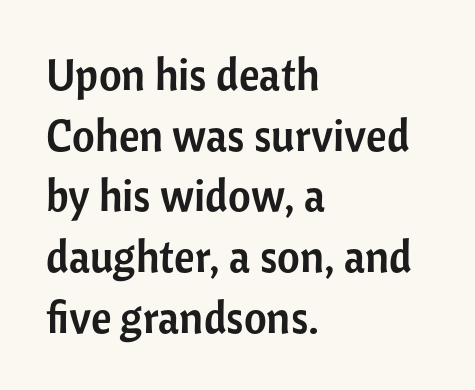
Q: Is the text italic (slanted)? A: No, it is upright.
Q: Is the typeface a serif or a sans-serif typeface? A: Sans-serif.
Q: Is the text underlined? A: No.
Q: How is the paragraph aligned? A: Left-aligned.
Q: Is the spacing between letters normal or unusually wide? A: Normal.
Q: Is the spacing between lines tight, normal or loose? A: Normal.
Q: Width (condensed, normal, or wide)? A: Normal.
Q: Stroke contrast? A: Low.
Q: x-height? A: Medium.
Q: Monospaced? A: No.
